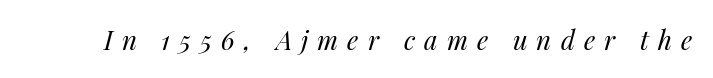
{"italic": "yes", "lean": "right", "slant_degrees": 14, "bold": "no", "underline": "no", "letter_spacing": "wide", "letter_spacing_em": 0.35, "glyph_px": 26}
